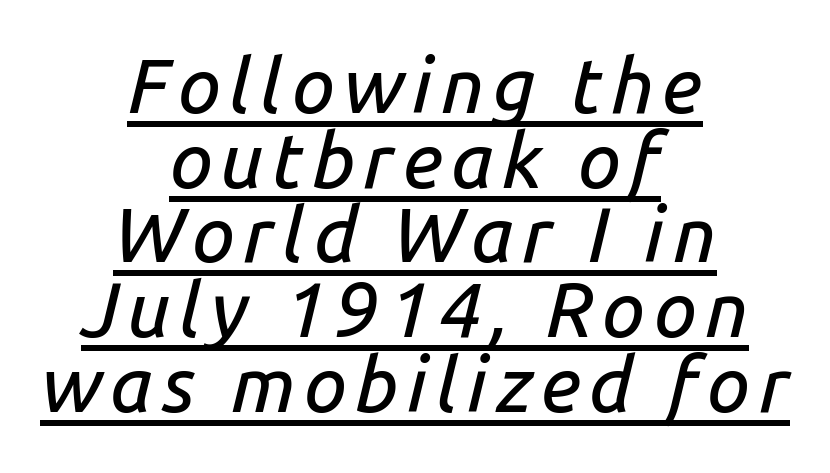
{"italic": "yes", "lean": "right", "slant_degrees": 14, "width": "normal", "stroke_contrast": "low", "x_height": "medium", "monospaced": "no", "underline": "yes", "align": "center", "line_spacing": "tight", "line_spacing_ratio": 0.97, "glyph_px": 77}
